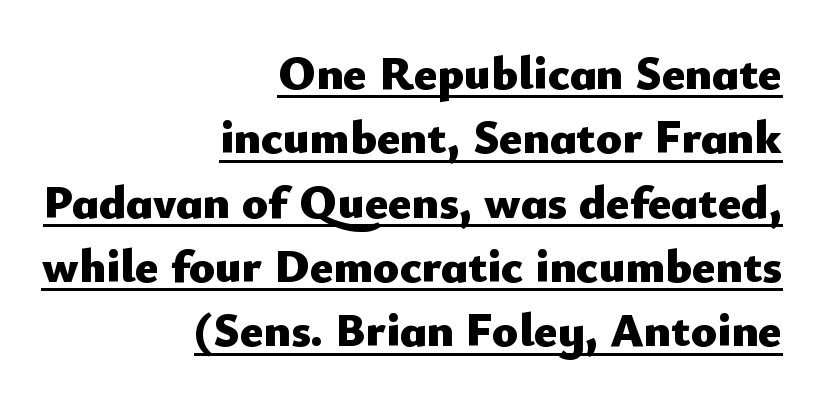
The image shows 48 px heavy sans-serif type, upright; set right-aligned, normal line spacing (1.34x), normal letter spacing, underlined; low stroke contrast and a small x-height.
